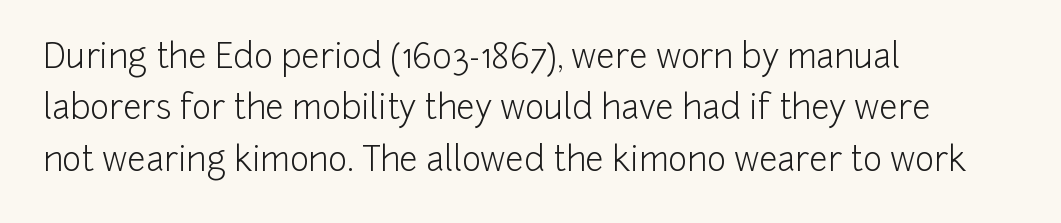
{"serif": "no", "italic": "no", "bold": "no", "weight": "light", "width": "normal", "stroke_contrast": "low", "x_height": "medium", "monospaced": "no", "underline": "no", "align": "left", "line_spacing": "normal", "line_spacing_ratio": 1.56, "letter_spacing": "normal", "letter_spacing_em": 0.0, "glyph_px": 33}
